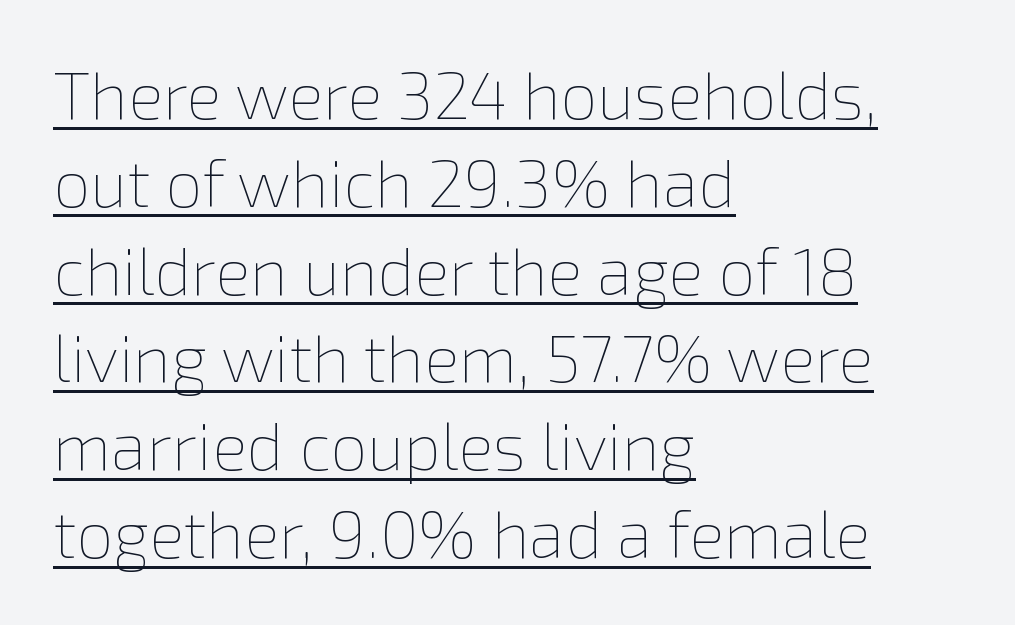
The image shows 66 px thin type, upright; set left-aligned, normal line spacing (1.33x), normal letter spacing, underlined; a medium x-height.
